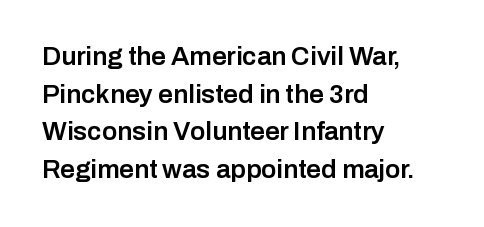
{"italic": "no", "bold": "semi", "underline": "no", "align": "left", "line_spacing": "normal", "line_spacing_ratio": 1.45, "letter_spacing": "normal", "letter_spacing_em": 0.0, "glyph_px": 26}
